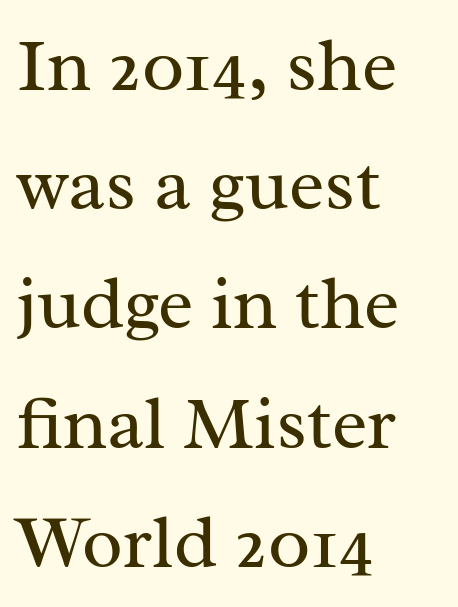
Q: Is the text bold? A: No.
Q: Is the text italic (slanted)? A: No, it is upright.
Q: Is the typeface a serif or a sans-serif typeface? A: Serif.
Q: Is the text underlined? A: No.
Q: How is the paragraph aligned? A: Left-aligned.
Q: Is the spacing between letters normal or unusually wide? A: Normal.
Q: Is the spacing between lines tight, normal or loose? A: Normal.
Q: Width (condensed, normal, or wide)? A: Normal.
Q: Stroke contrast? A: Medium.
Q: x-height? A: Medium.
Q: Monospaced? A: No.
